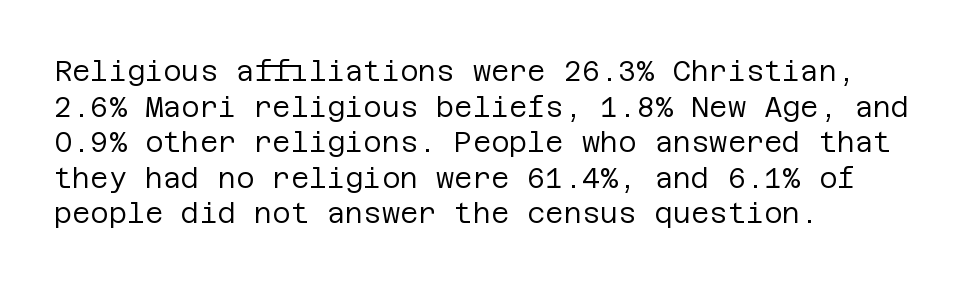
The image shows 28 px regular-weight sans-serif type, upright; set left-aligned, normal line spacing (1.27x), normal letter spacing, not underlined; low stroke contrast and a large x-height.
